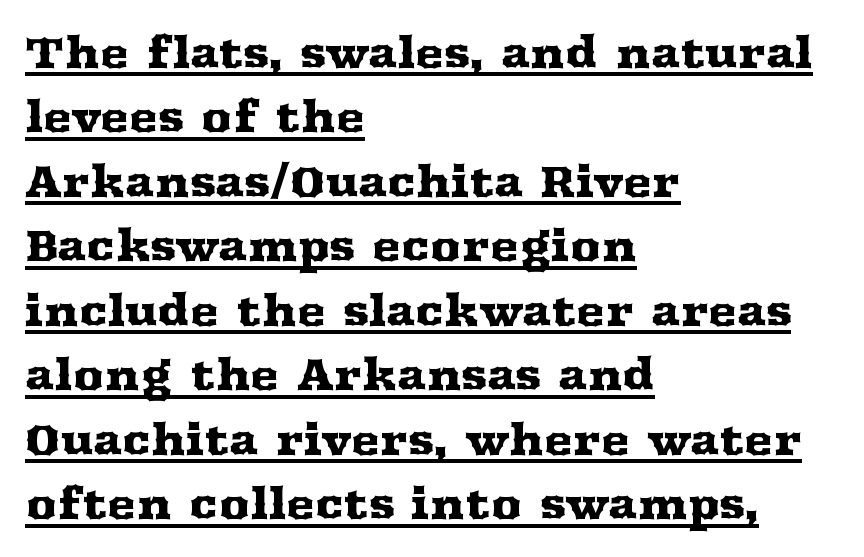
The image shows 43 px wide serif type, upright; set left-aligned, normal line spacing (1.5x), normal letter spacing, underlined; medium stroke contrast and a medium x-height.
